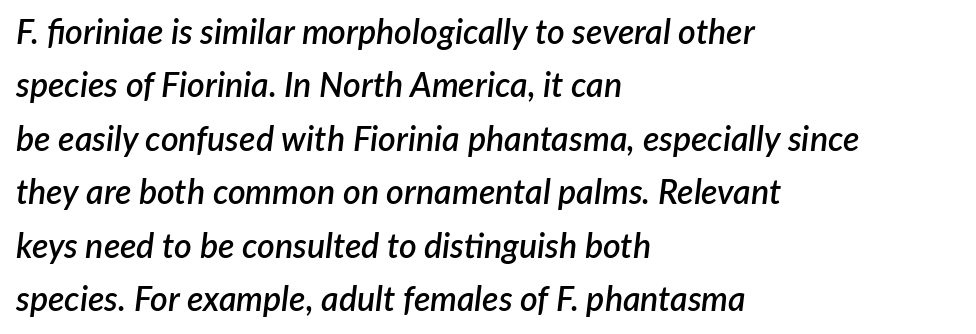
{"italic": "yes", "lean": "right", "slant_degrees": 7, "bold": "semi", "weight": "semibold", "width": "normal", "stroke_contrast": "low", "x_height": "medium", "monospaced": "no", "underline": "no", "align": "left", "line_spacing": "normal", "line_spacing_ratio": 1.57, "letter_spacing": "normal", "letter_spacing_em": 0.0, "glyph_px": 34}
